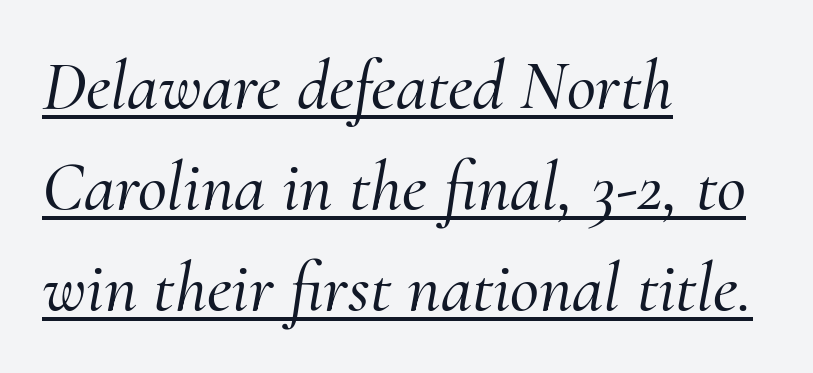
{"serif": "yes", "italic": "yes", "lean": "right", "slant_degrees": 10, "width": "normal", "stroke_contrast": "medium", "x_height": "small", "monospaced": "no", "underline": "yes", "align": "left", "line_spacing": "normal", "line_spacing_ratio": 1.42, "letter_spacing": "normal", "letter_spacing_em": 0.0, "glyph_px": 71}
